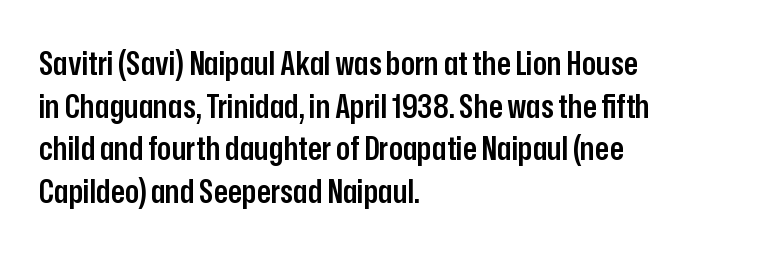
Q: Is the text bold? A: Semi-bold.
Q: Is the text italic (slanted)? A: No, it is upright.
Q: Is the typeface a serif or a sans-serif typeface? A: Sans-serif.
Q: Is the text underlined? A: No.
Q: How is the paragraph aligned? A: Left-aligned.
Q: Is the spacing between letters normal or unusually wide? A: Normal.
Q: Is the spacing between lines tight, normal or loose? A: Normal.
Q: Width (condensed, normal, or wide)? A: Condensed.
Q: Stroke contrast? A: Low.
Q: x-height? A: Medium.
Q: Monospaced? A: No.
